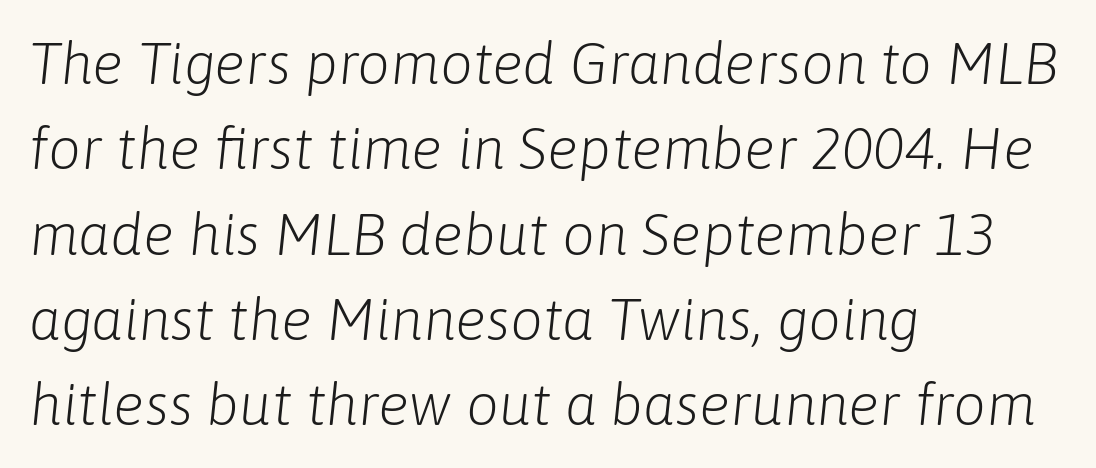
Plain, unruled lines of type. The weight tops out at a normal text grade. These lines are set flush left with a ragged right edge. A typesetter would mark this as italic.
